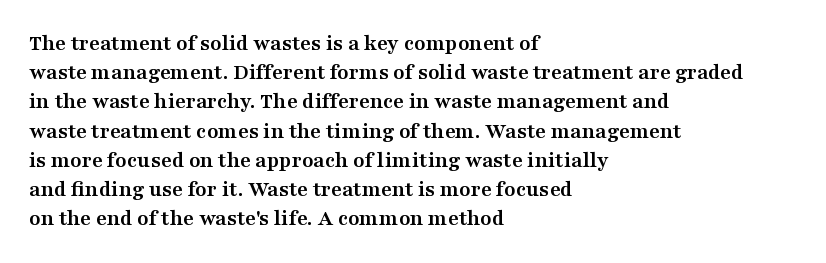
{"italic": "no", "bold": "yes", "underline": "no", "align": "left", "line_spacing": "normal", "line_spacing_ratio": 1.27, "letter_spacing": "normal", "letter_spacing_em": 0.0, "glyph_px": 23}
